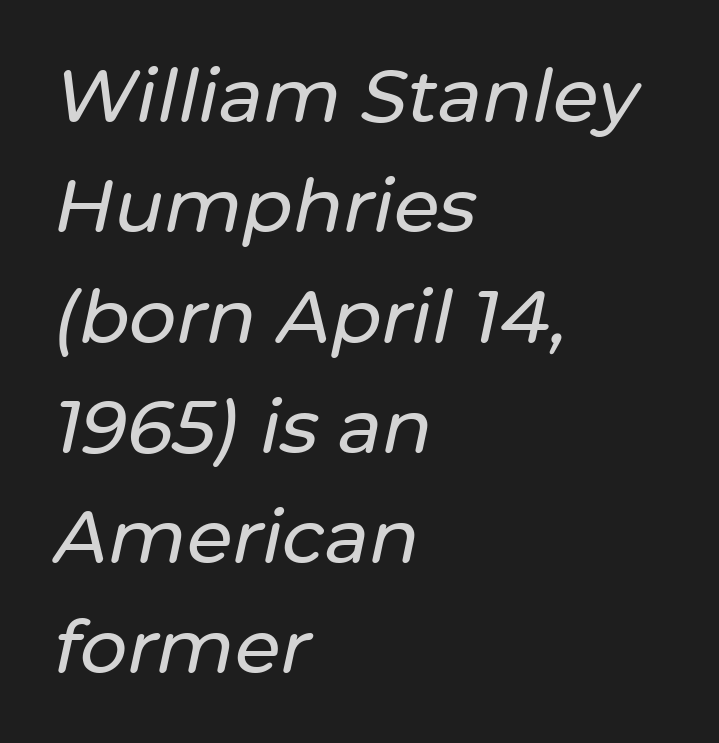
{"italic": "yes", "lean": "right", "slant_degrees": 12, "width": "normal", "stroke_contrast": "low", "x_height": "medium", "monospaced": "no", "underline": "no", "align": "left", "line_spacing": "normal", "line_spacing_ratio": 1.49, "letter_spacing": "normal", "letter_spacing_em": 0.0, "glyph_px": 74}
